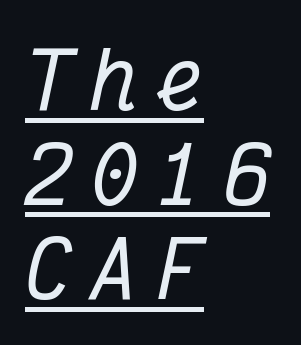
{"serif": "yes", "italic": "yes", "lean": "right", "slant_degrees": 12, "width": "condensed", "stroke_contrast": "medium", "x_height": "medium", "monospaced": "yes", "underline": "yes", "align": "left", "line_spacing_ratio": 1.23, "letter_spacing": "wide", "letter_spacing_em": 0.26, "glyph_px": 77}
